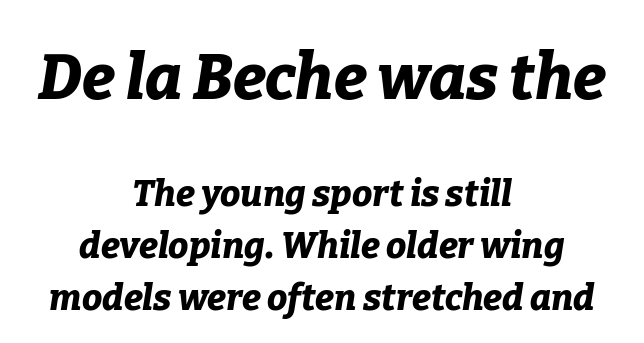
The sample has been set heavy, in full bold. Clear beneath every line of the passage. Layout note: lines centered. A typesetter would call this proportional, since set widths differ per character. The line-height multiplier appears to be the usual default. Standard letterfit; no display-style spreading of the glyphs.
